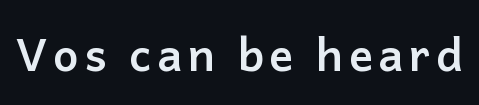
When letters stand straight like this, we call the style roman or upright. This is heavy type, rendered in bold. A typesetter would call this proportional, since set widths differ per character. Type style note: lacks serifs. Descender tails drop into unmarked territory.
